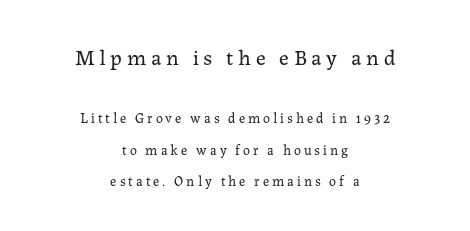
{"italic": "no", "bold": "no", "underline": "no", "align": "center", "line_spacing": "loose", "line_spacing_ratio": 2.25, "letter_spacing": "wide", "letter_spacing_em": 0.21, "larger_block": "first", "size_ratio": 1.57, "glyph_px": 22}
